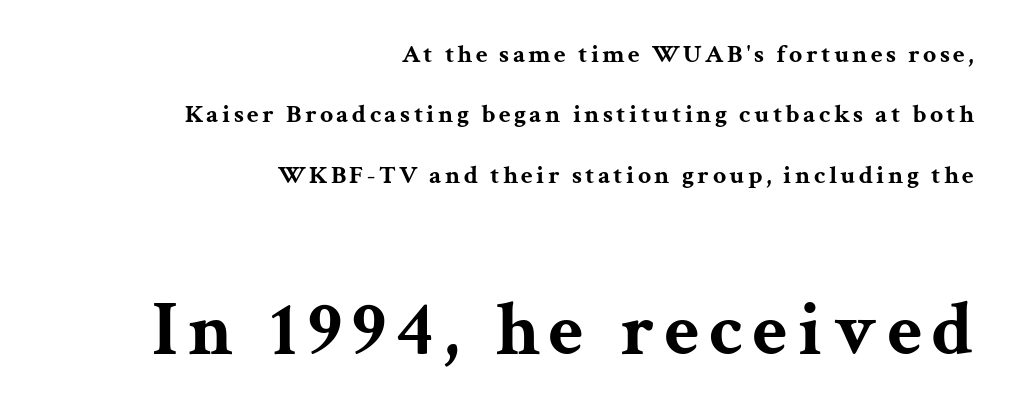
{"serif": "yes", "italic": "no", "bold": "yes", "weight": "bold", "width": "wide", "stroke_contrast": "medium", "x_height": "medium", "monospaced": "no", "underline": "no", "align": "right", "line_spacing": "loose", "line_spacing_ratio": 2.32, "larger_block": "second", "size_ratio": 2.96, "glyph_px": 77}
